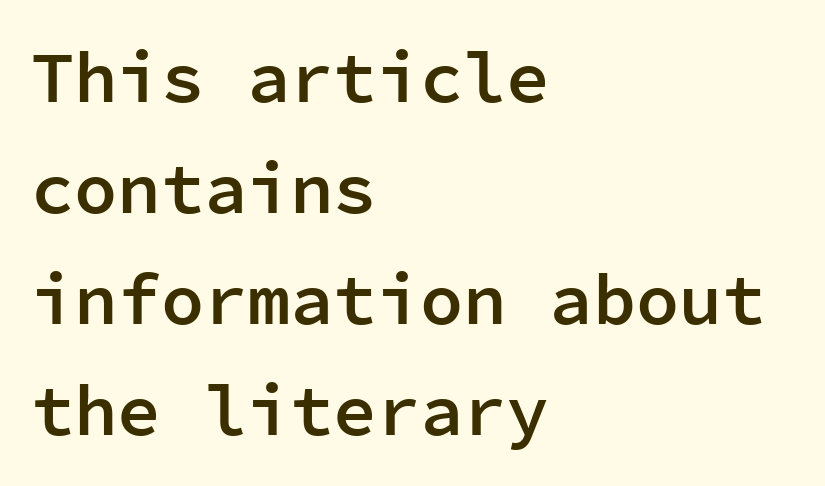
{"serif": "no", "italic": "no", "bold": "semi", "weight": "semibold", "width": "normal", "stroke_contrast": "low", "x_height": "medium", "monospaced": "yes", "underline": "no", "align": "left", "line_spacing": "normal", "line_spacing_ratio": 1.54, "letter_spacing": "normal", "letter_spacing_em": 0.0, "glyph_px": 72}
